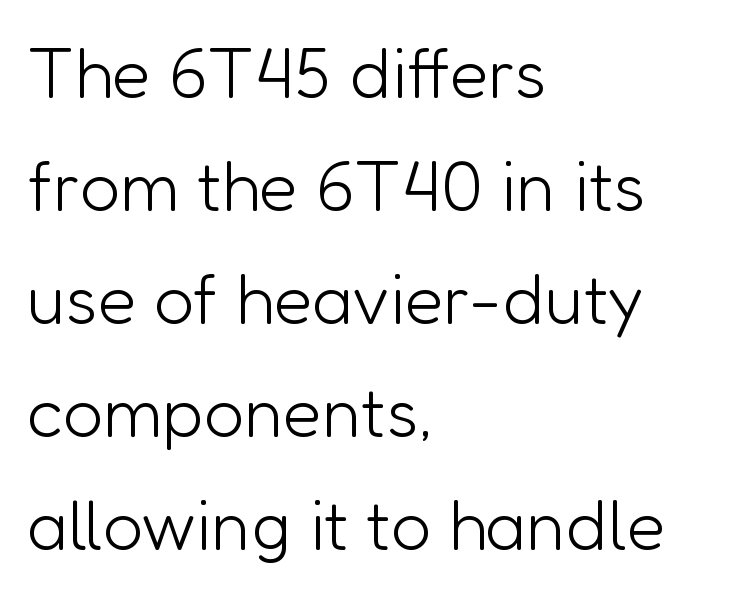
{"serif": "no", "italic": "no", "bold": "no", "weight": "light", "width": "normal", "stroke_contrast": "low", "x_height": "medium", "monospaced": "no", "underline": "no", "align": "left", "line_spacing": "normal", "line_spacing_ratio": 1.59, "letter_spacing": "normal", "letter_spacing_em": 0.0, "glyph_px": 71}
